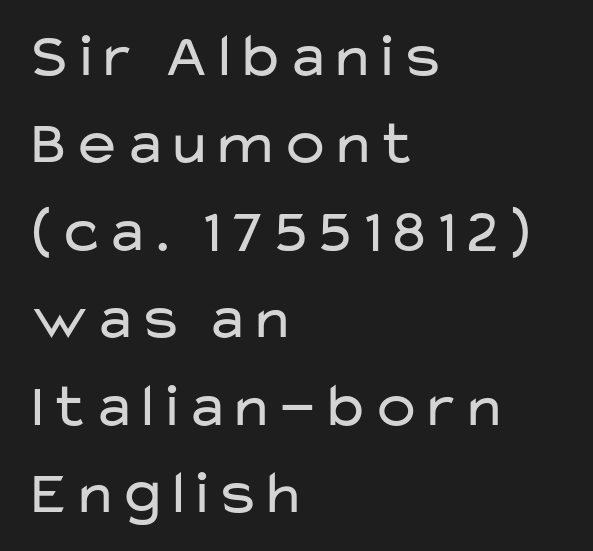
The image shows 62 px regular-weight, wide sans-serif type, upright; set left-aligned, normal line spacing (1.41x), normal letter spacing, not underlined; low stroke contrast and a medium x-height.
